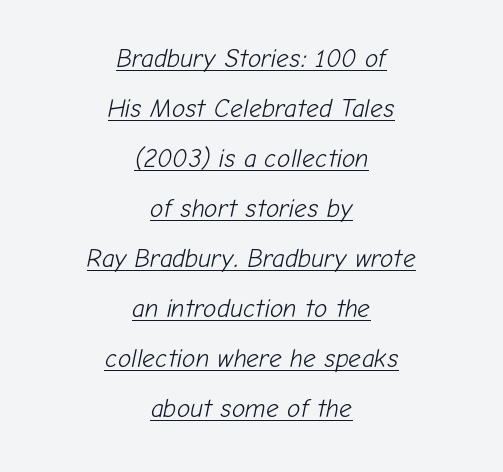
Q: Is the text bold? A: No.
Q: Is the text italic (slanted)? A: Yes, it leans right by about 12 degrees.
Q: Is the text underlined? A: Yes.
Q: How is the paragraph aligned? A: Centered.
Q: Is the spacing between letters normal or unusually wide? A: Normal.
Q: Is the spacing between lines tight, normal or loose? A: Loose.
